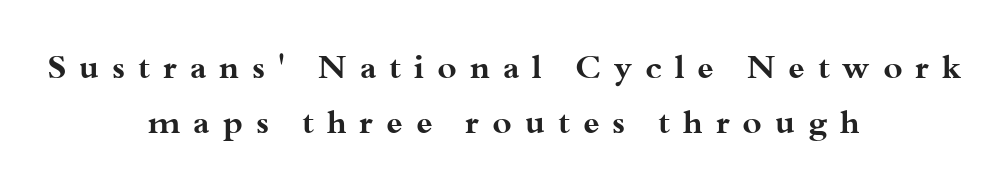
{"serif": "yes", "italic": "no", "bold": "yes", "weight": "bold", "width": "wide", "stroke_contrast": "medium", "x_height": "small", "monospaced": "no", "underline": "no", "align": "center", "line_spacing": "normal", "line_spacing_ratio": 1.68, "letter_spacing": "wide", "letter_spacing_em": 0.39, "glyph_px": 33}
